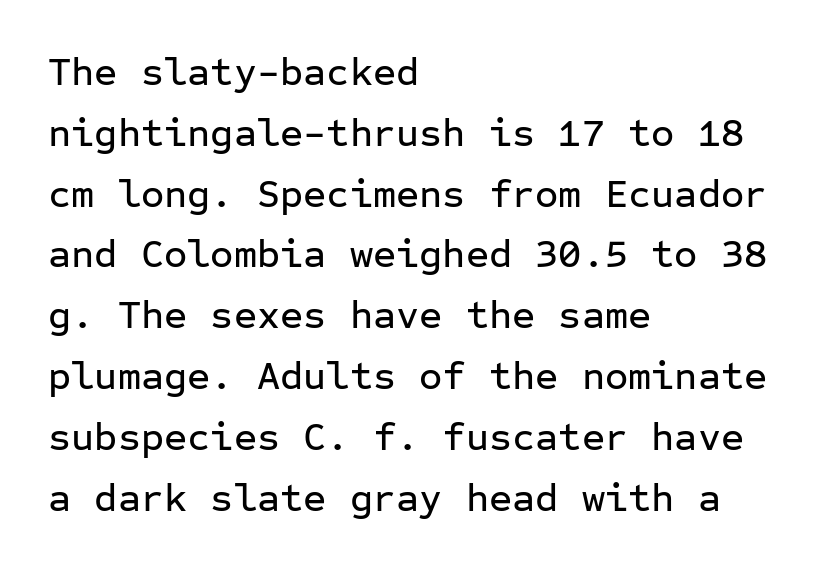
{"serif": "no", "italic": "no", "width": "normal", "stroke_contrast": "low", "x_height": "medium", "monospaced": "yes", "underline": "no", "align": "left", "line_spacing": "normal", "line_spacing_ratio": 1.52, "letter_spacing": "normal", "letter_spacing_em": 0.0, "glyph_px": 40}
